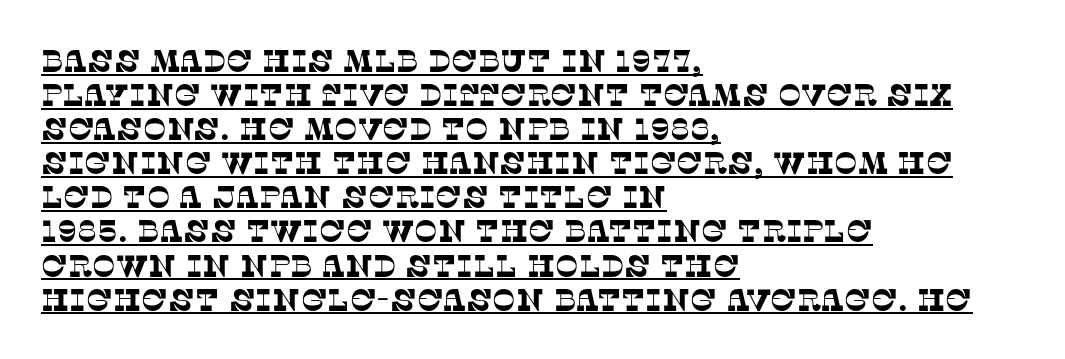
Where is the straight margin? On the left. Somebody hit Ctrl+U on this one — the words are underlined. Letterform terminals end in serifs throughout the passage. Glyph-to-glyph distance matches everyday printed text.
